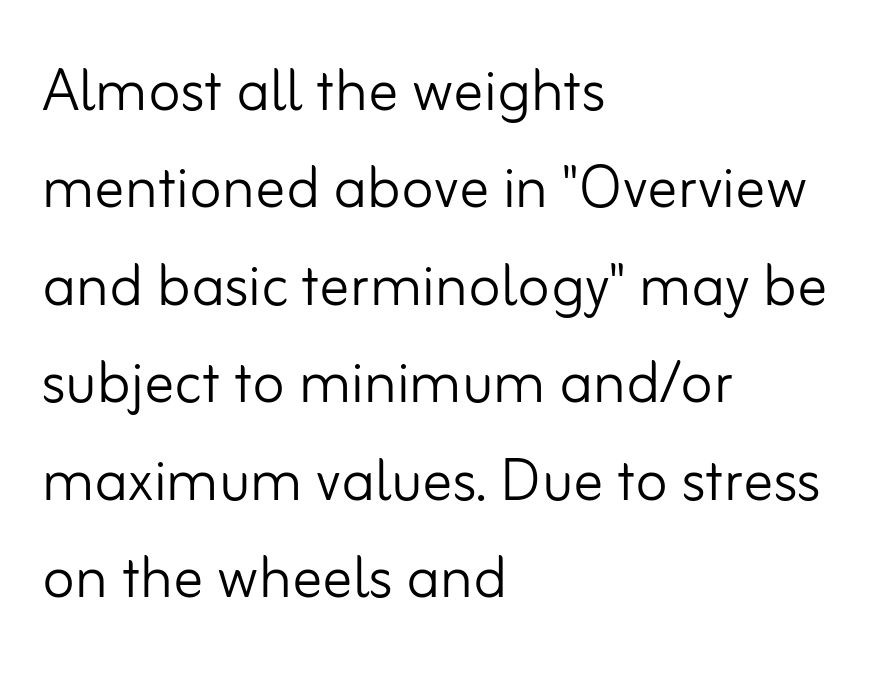
Q: Is the text bold? A: No.
Q: Is the text italic (slanted)? A: No, it is upright.
Q: Is the typeface a serif or a sans-serif typeface? A: Sans-serif.
Q: Is the text underlined? A: No.
Q: How is the paragraph aligned? A: Left-aligned.
Q: Is the spacing between letters normal or unusually wide? A: Normal.
Q: Is the spacing between lines tight, normal or loose? A: Normal.
Q: Width (condensed, normal, or wide)? A: Normal.
Q: Stroke contrast? A: Low.
Q: x-height? A: Small.
Q: Monospaced? A: No.
